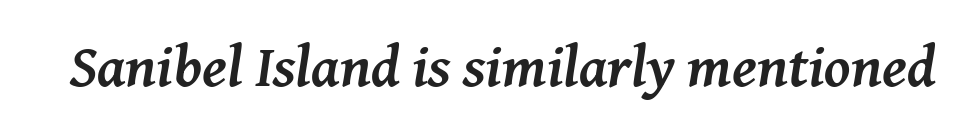
Q: Is the text bold? A: Yes.
Q: Is the text italic (slanted)? A: Yes, it leans right by about 8 degrees.
Q: Is the typeface a serif or a sans-serif typeface? A: Serif.
Q: Is the text underlined? A: No.
Q: Is the spacing between letters normal or unusually wide? A: Normal.
Q: Width (condensed, normal, or wide)? A: Normal.
Q: Stroke contrast? A: Medium.
Q: x-height? A: Medium.
Q: Monospaced? A: No.
